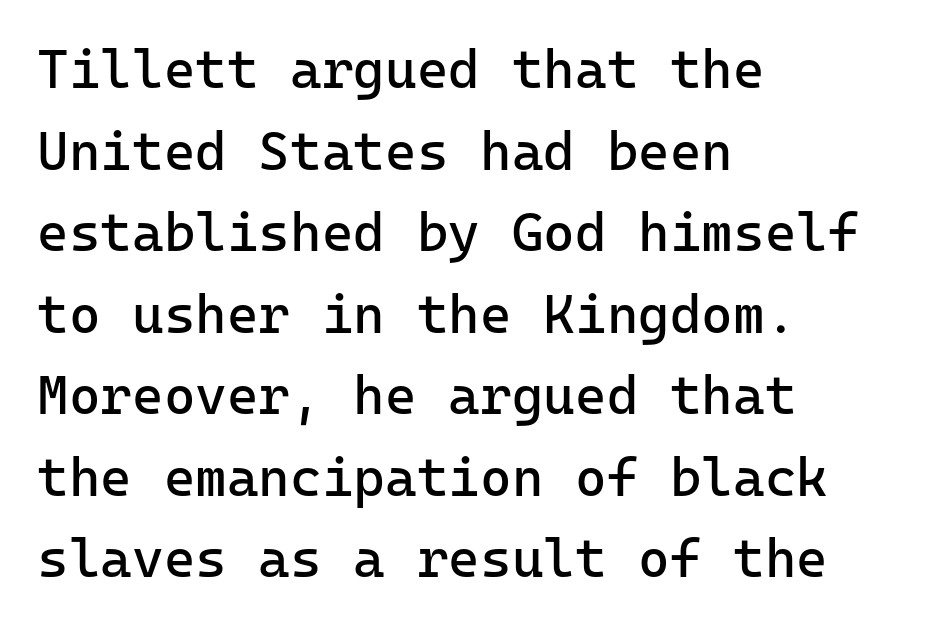
{"serif": "no", "italic": "no", "bold": "no", "weight": "regular", "width": "normal", "stroke_contrast": "low", "x_height": "medium", "monospaced": "yes", "underline": "no", "align": "left", "line_spacing": "normal", "line_spacing_ratio": 1.51, "letter_spacing": "normal", "letter_spacing_em": 0.0, "glyph_px": 54}
